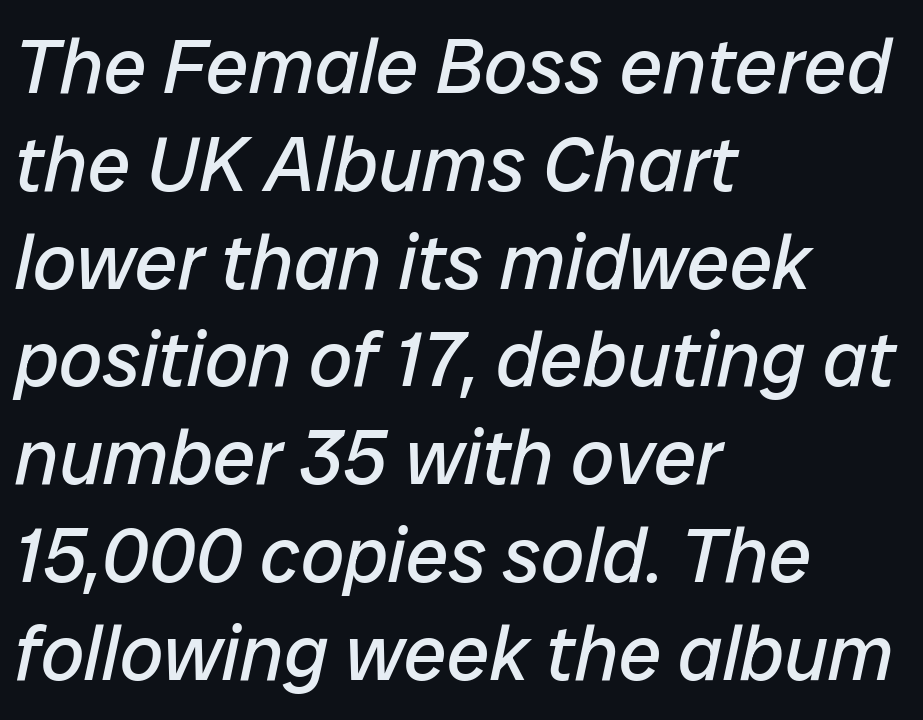
The image shows 77 px regular-weight type, italic (leaning right); set left-aligned, normal line spacing (1.27x), normal letter spacing, not underlined; low stroke contrast and a medium x-height.
